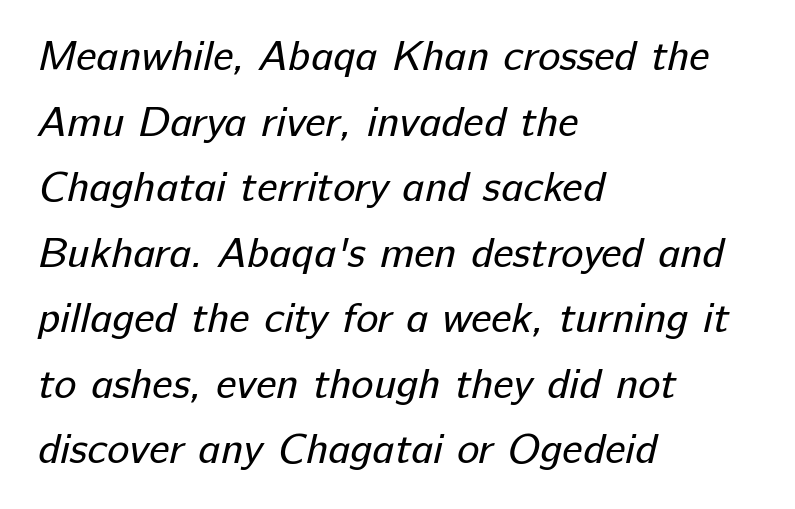
The image shows 42 px regular-weight sans-serif type; set left-aligned, normal line spacing (1.56x), normal letter spacing, not underlined; low stroke contrast and a medium x-height.
